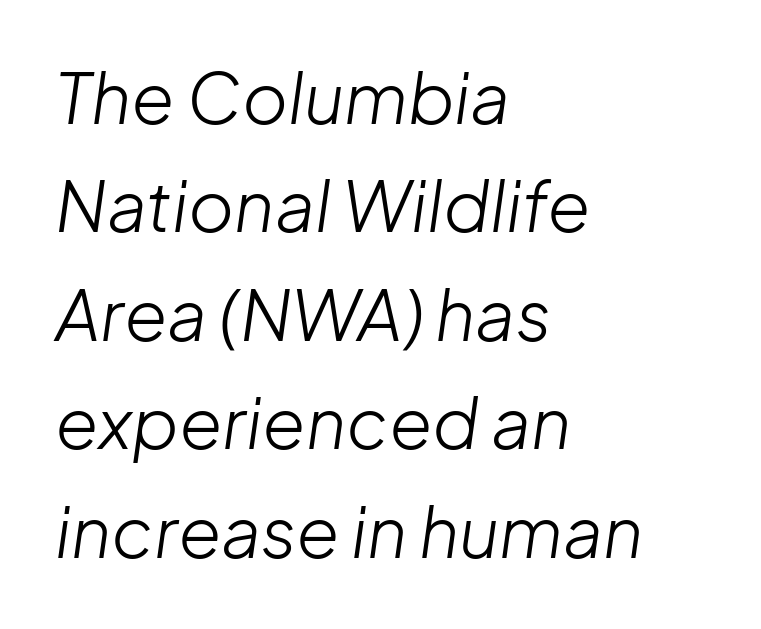
The image shows 70 px light type, italic (leaning right); set left-aligned, normal line spacing (1.55x), normal letter spacing, not underlined; low stroke contrast and a medium x-height.
